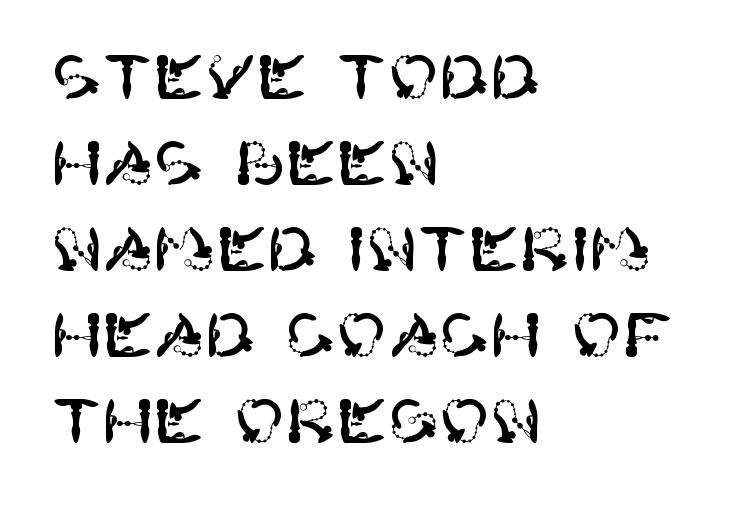
No feet cap the strokes, marking this as sans-serif type. Students, observe: this is what conventionally led text looks like. Anything drawn beneath the words? Only blank space. Upright lettering throughout.
